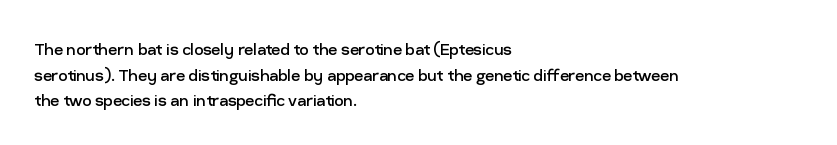
Q: Is the text bold? A: No.
Q: Is the text italic (slanted)? A: No, it is upright.
Q: Is the text underlined? A: No.
Q: How is the paragraph aligned? A: Left-aligned.
Q: Is the spacing between letters normal or unusually wide? A: Normal.
Q: Is the spacing between lines tight, normal or loose? A: Normal.
